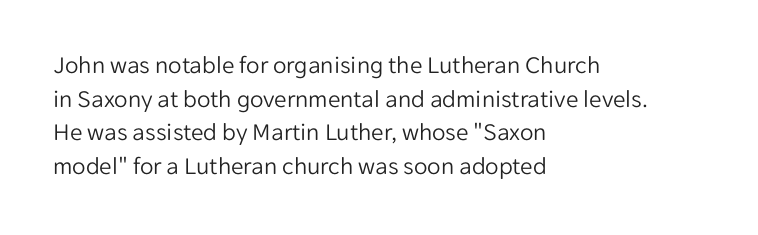
Q: Is the text bold? A: No.
Q: Is the text italic (slanted)? A: No, it is upright.
Q: Is the text underlined? A: No.
Q: How is the paragraph aligned? A: Left-aligned.
Q: Is the spacing between letters normal or unusually wide? A: Normal.
Q: Is the spacing between lines tight, normal or loose? A: Normal.
